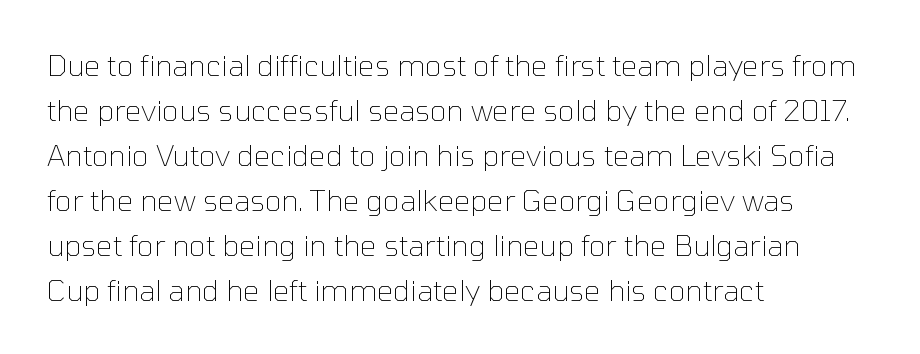
Line beginnings align vertically; line endings do not. Stroke thickness stays within the range of a standard reading face or lighter. Vertically, the passage feels balanced, rows spaced as you'd expect. Spacing verdict: proportional, widths tailored to each character.
